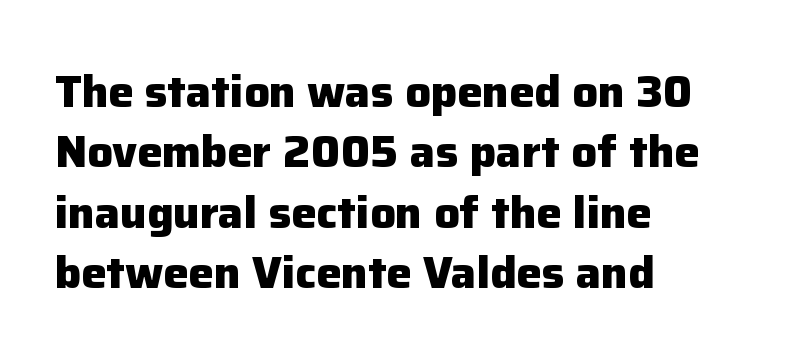
Q: Is the text bold? A: Yes.
Q: Is the text italic (slanted)? A: No, it is upright.
Q: Is the typeface a serif or a sans-serif typeface? A: Sans-serif.
Q: Is the text underlined? A: No.
Q: How is the paragraph aligned? A: Left-aligned.
Q: Is the spacing between letters normal or unusually wide? A: Normal.
Q: Is the spacing between lines tight, normal or loose? A: Normal.
Q: Width (condensed, normal, or wide)? A: Normal.
Q: Stroke contrast? A: Low.
Q: x-height? A: Medium.
Q: Monospaced? A: No.
